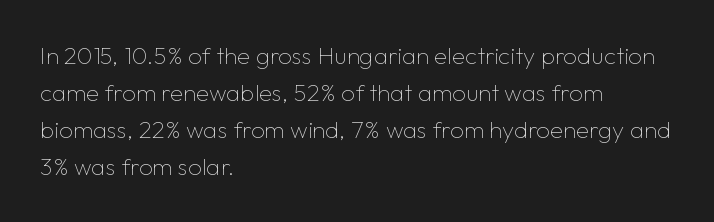
{"italic": "no", "bold": "no", "underline": "no", "align": "left", "line_spacing": "normal", "line_spacing_ratio": 1.54, "letter_spacing": "normal", "letter_spacing_em": 0.0, "glyph_px": 24}
